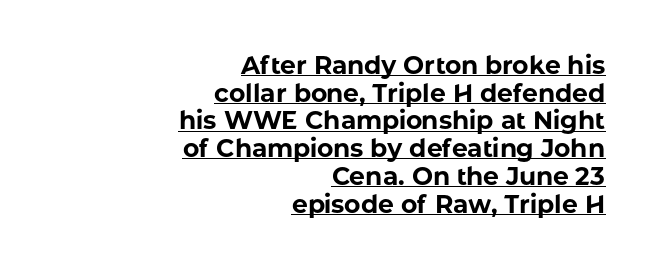
A typesetter would call this zero additional tracking. Leading: reduced. Every stem runs plumb, perpendicular to the baseline. This rendering features underlined lettering. Emphasis by weight is at full strength: bold. Visually the block forms a straight wall on the right and a jagged coastline on the left.
